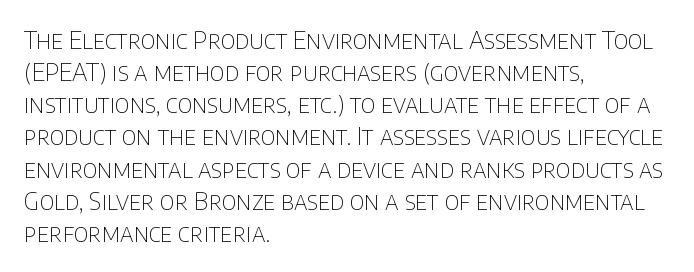
Q: Is the text bold? A: No.
Q: Is the text italic (slanted)? A: No, it is upright.
Q: Is the text underlined? A: No.
Q: How is the paragraph aligned? A: Left-aligned.
Q: Is the spacing between letters normal or unusually wide? A: Normal.
Q: Is the spacing between lines tight, normal or loose? A: Normal.
